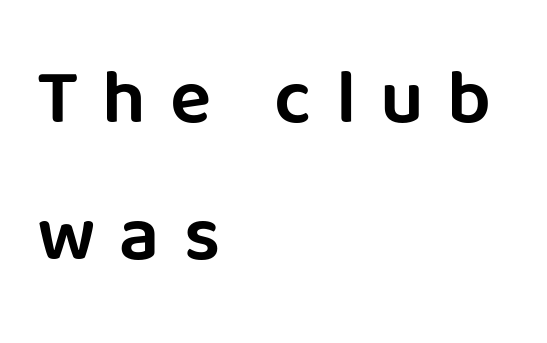
Q: Is the text italic (slanted)? A: No, it is upright.
Q: Is the typeface a serif or a sans-serif typeface? A: Sans-serif.
Q: Is the text underlined? A: No.
Q: How is the paragraph aligned? A: Left-aligned.
Q: Is the spacing between letters normal or unusually wide? A: Unusually wide.
Q: Width (condensed, normal, or wide)? A: Normal.
Q: Stroke contrast? A: Low.
Q: x-height? A: Large.
Q: Monospaced? A: No.
